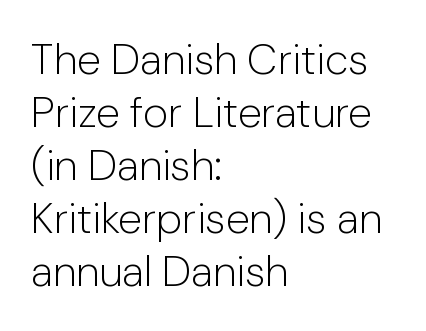
Q: Is the text bold? A: No.
Q: Is the text italic (slanted)? A: No, it is upright.
Q: Is the typeface a serif or a sans-serif typeface? A: Sans-serif.
Q: Is the text underlined? A: No.
Q: How is the paragraph aligned? A: Left-aligned.
Q: Is the spacing between letters normal or unusually wide? A: Normal.
Q: Width (condensed, normal, or wide)? A: Normal.
Q: Stroke contrast? A: Low.
Q: x-height? A: Medium.
Q: Monospaced? A: No.
